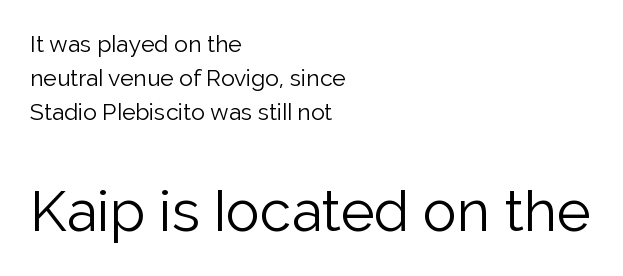
{"serif": "no", "italic": "no", "bold": "no", "weight": "light", "width": "normal", "stroke_contrast": "low", "x_height": "medium", "monospaced": "no", "underline": "no", "align": "left", "line_spacing": "normal", "line_spacing_ratio": 1.47, "letter_spacing": "normal", "letter_spacing_em": 0.0, "larger_block": "second", "size_ratio": 2.48, "glyph_px": 57}
